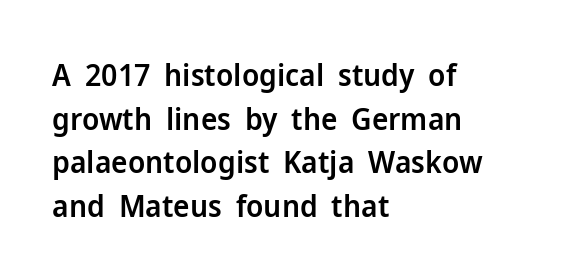
The image shows 31 px semibold sans-serif type, upright; set left-aligned, normal line spacing (1.41x), normal letter spacing, not underlined; low stroke contrast and a medium x-height.
